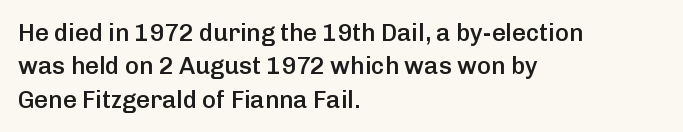
{"italic": "no", "bold": "semi", "underline": "no", "align": "left", "line_spacing": "normal", "line_spacing_ratio": 1.39, "letter_spacing": "normal", "letter_spacing_em": 0.0, "glyph_px": 24}
